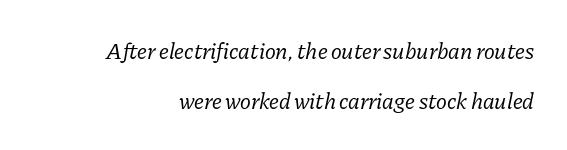
The image shows 23 px text type, italic (leaning right); set loose line spacing (2.16x), normal letter spacing, not underlined.
